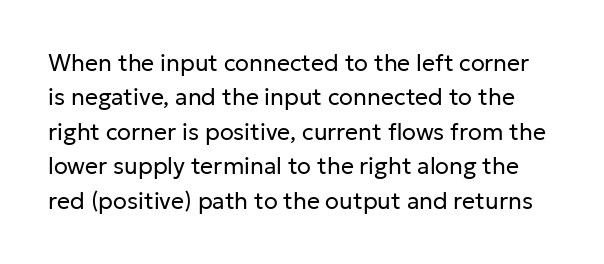
Q: Is the text bold? A: No.
Q: Is the text italic (slanted)? A: No, it is upright.
Q: Is the text underlined? A: No.
Q: Is the spacing between letters normal or unusually wide? A: Normal.
Q: Is the spacing between lines tight, normal or loose? A: Normal.
